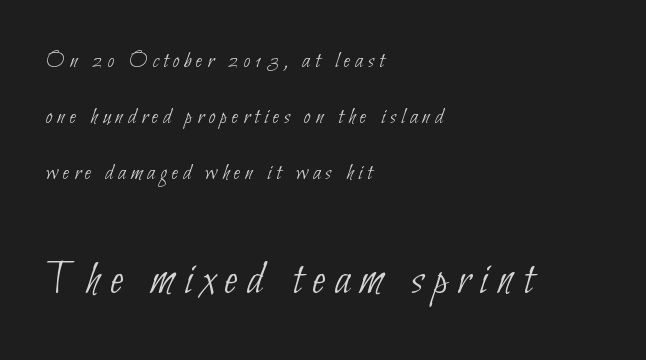
The image shows 48 px thin, condensed sans-serif type; set left-aligned, loose line spacing (2.33x), unusually wide letter spacing (+0.2 em), not underlined; the second (bottom) block is 2.0x larger; low stroke contrast and a small x-height.
